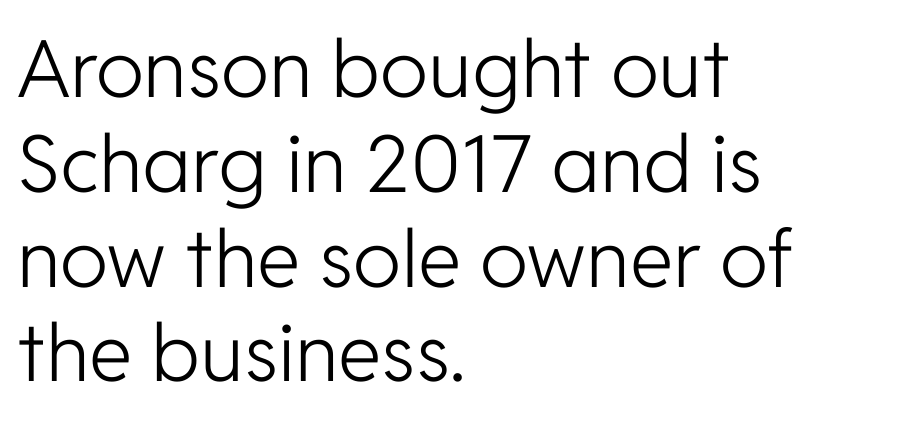
Q: Is the text bold? A: No.
Q: Is the text italic (slanted)? A: No, it is upright.
Q: Is the typeface a serif or a sans-serif typeface? A: Sans-serif.
Q: Is the text underlined? A: No.
Q: How is the paragraph aligned? A: Left-aligned.
Q: Is the spacing between letters normal or unusually wide? A: Normal.
Q: Width (condensed, normal, or wide)? A: Normal.
Q: Stroke contrast? A: Low.
Q: x-height? A: Medium.
Q: Monospaced? A: No.
